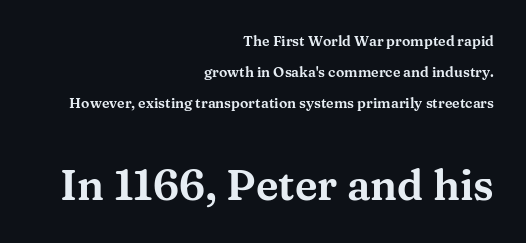
Q: Is the text italic (slanted)? A: No, it is upright.
Q: Is the typeface a serif or a sans-serif typeface? A: Serif.
Q: Is the text underlined? A: No.
Q: How is the paragraph aligned? A: Right-aligned.
Q: Is the spacing between letters normal or unusually wide? A: Normal.
Q: Is the spacing between lines tight, normal or loose? A: Loose.
Q: Which block of text is set in a larger size, the first (top) or the second (bottom)? A: The second (bottom) one.
Q: Width (condensed, normal, or wide)? A: Wide.
Q: Stroke contrast? A: Medium.
Q: x-height? A: Medium.
Q: Monospaced? A: No.
